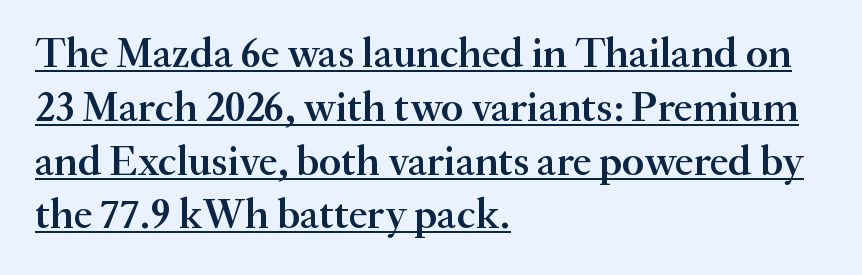
The image shows 42 px semibold serif type, upright; set left-aligned, normal line spacing (1.28x), normal letter spacing, underlined; medium stroke contrast and a small x-height.
